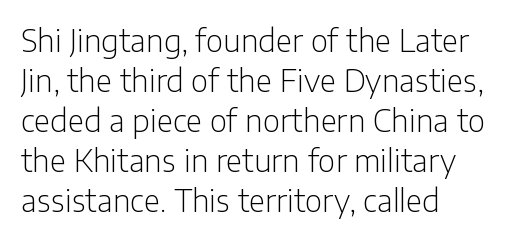
Descenders hang freely into open space. Is there any slant? The stems are plumb. A student would call this left alignment; a typographer would say flush left, rag right. The passage shown is typed in a proportional face where columns would drift. The designer left line spacing at the default.
